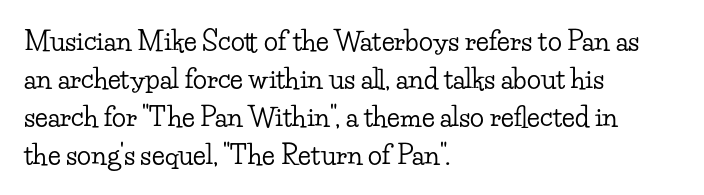
The image shows 26 px text type, upright; set left-aligned, normal line spacing (1.46x), normal letter spacing, not underlined.
